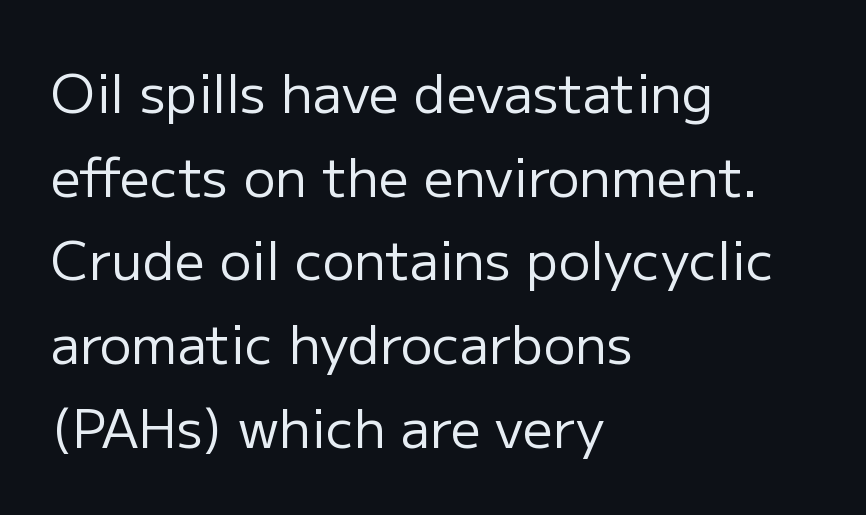
Q: Is the text bold? A: No.
Q: Is the text italic (slanted)? A: No, it is upright.
Q: Is the typeface a serif or a sans-serif typeface? A: Sans-serif.
Q: Is the text underlined? A: No.
Q: How is the paragraph aligned? A: Left-aligned.
Q: Is the spacing between letters normal or unusually wide? A: Normal.
Q: Is the spacing between lines tight, normal or loose? A: Normal.
Q: Width (condensed, normal, or wide)? A: Normal.
Q: Stroke contrast? A: Low.
Q: x-height? A: Medium.
Q: Monospaced? A: No.
